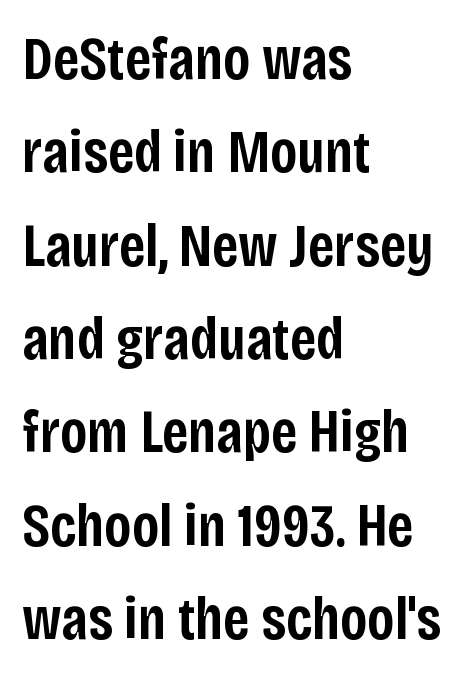
Tracking here is standard; glyphs follow each other at the usual distance. The letters are semibold — heavier than regular but short of a full bold. Here the designer chose a conventional face with non-uniform glyph widths. The vertical gap from one line to the next is medium. Teacher's note: observe the even left margin — that is flush-left alignment. Each row of text sits above clean, open space.
